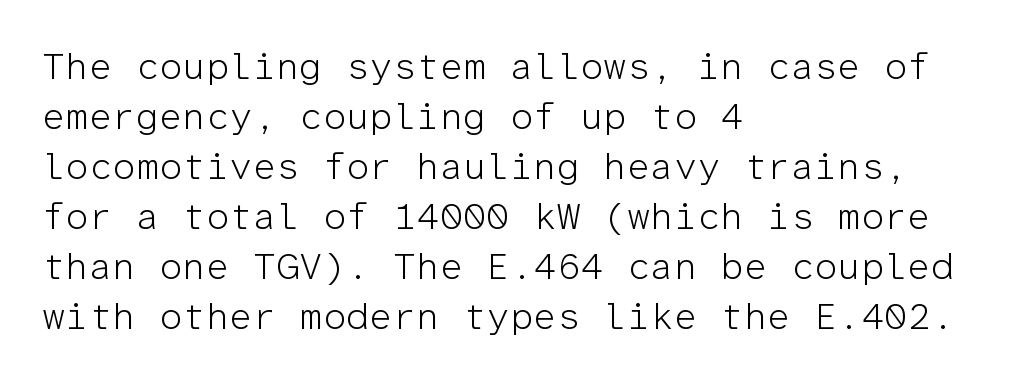
The image shows 37 px light sans-serif type, upright, monospaced; set left-aligned, normal line spacing (1.35x), normal letter spacing, not underlined; low stroke contrast and a medium x-height.
